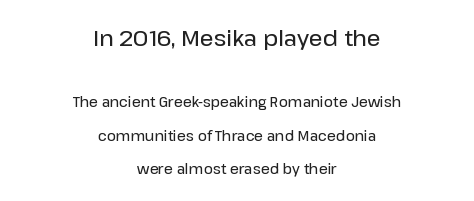
Q: Is the text italic (slanted)? A: No, it is upright.
Q: Is the text underlined? A: No.
Q: How is the paragraph aligned? A: Centered.
Q: Is the spacing between letters normal or unusually wide? A: Normal.
Q: Is the spacing between lines tight, normal or loose? A: Loose.
Q: Which block of text is set in a larger size, the first (top) or the second (bottom)? A: The first (top) one.
